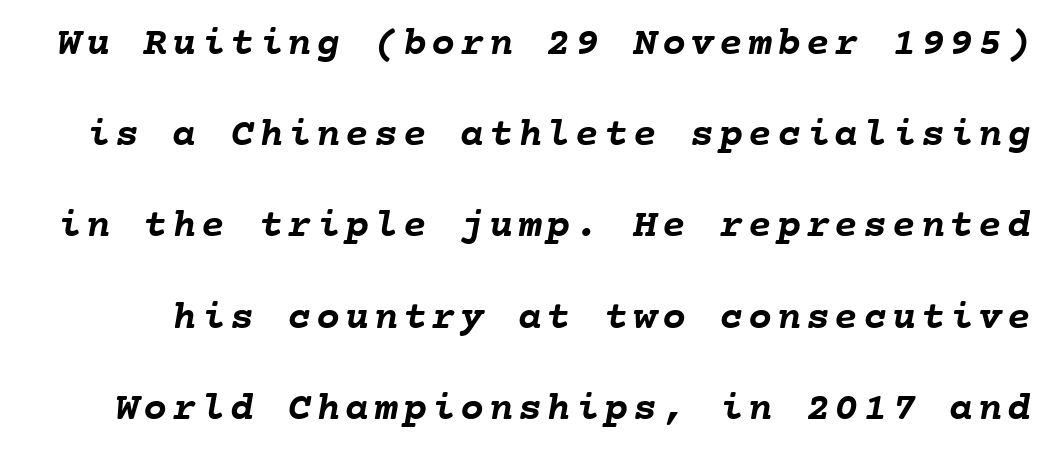
Q: Is the text bold? A: Yes.
Q: Is the text underlined? A: No.
Q: Is the spacing between lines tight, normal or loose? A: Loose.
Q: Width (condensed, normal, or wide)? A: Normal.
Q: Stroke contrast? A: Low.
Q: x-height? A: Medium.
Q: Monospaced? A: Yes.
